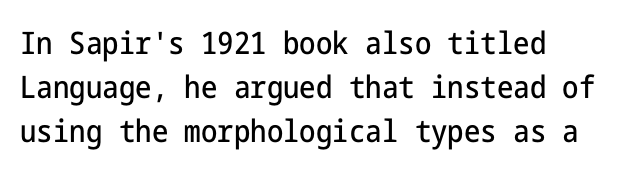
The image shows 31 px condensed sans-serif type, upright; set normal line spacing (1.42x), normal letter spacing, not underlined; low stroke contrast and a medium x-height.
